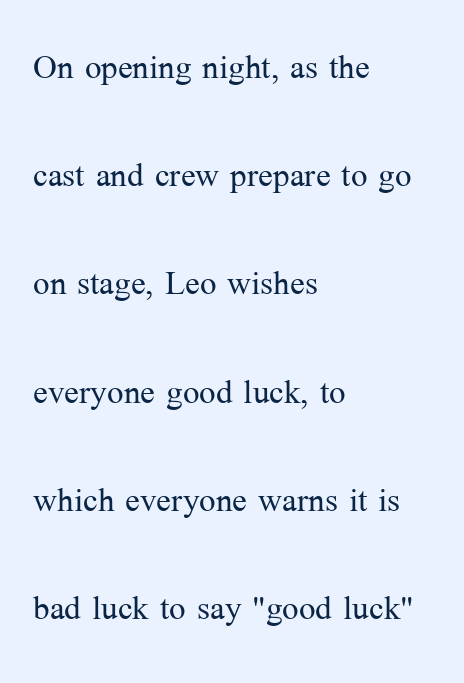
{"serif": "yes", "italic": "no", "bold": "no", "weight": "light", "width": "normal", "stroke_contrast": "medium", "x_height": "medium", "monospaced": "no", "underline": "no", "align": "left", "line_spacing": "loose", "line_spacing_ratio": 2.46, "letter_spacing": "normal", "letter_spacing_em": 0.0, "glyph_px": 44}
